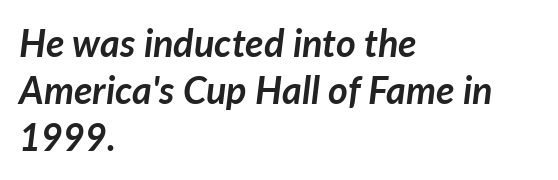
The image shows 38 px semibold type, italic (leaning right); set left-aligned, line spacing 1.24x, normal letter spacing, not underlined; low stroke contrast and a medium x-height.
